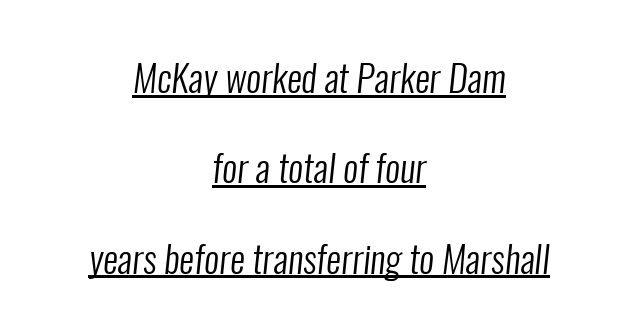
{"serif": "no", "bold": "no", "weight": "regular", "width": "condensed", "stroke_contrast": "low", "x_height": "medium", "monospaced": "no", "underline": "yes", "align": "center", "line_spacing": "loose", "line_spacing_ratio": 2.44, "letter_spacing": "normal", "letter_spacing_em": 0.0, "glyph_px": 37}
